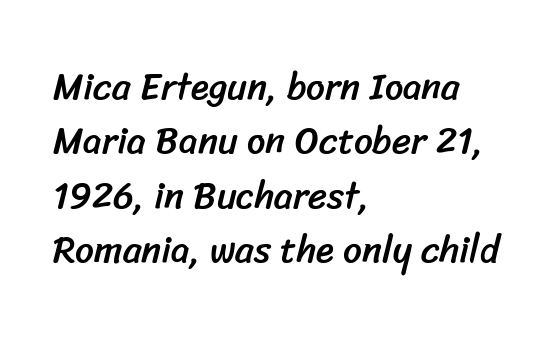
The rendering keeps characters at their native spacing. Check the space under the baseline: it is left empty. Typographically, this falls in the sans-serif category. Is the block centered? No — it sits flush against the left margin. Think of a printed novel: that variable character pitch is what you see here.
